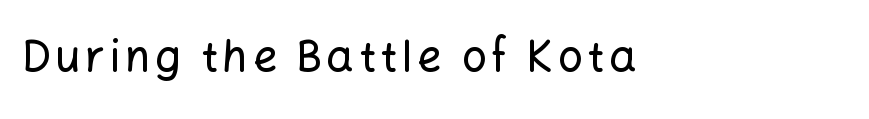
This is the regular roman posture of the typeface. Letters rest on an invisible, unmarked baseline. Does the type have serifs? No, each stem ends abruptly. Casual observation: everything's shoved over to the left. The rendering uses natural spacing where letterforms have individual widths.
